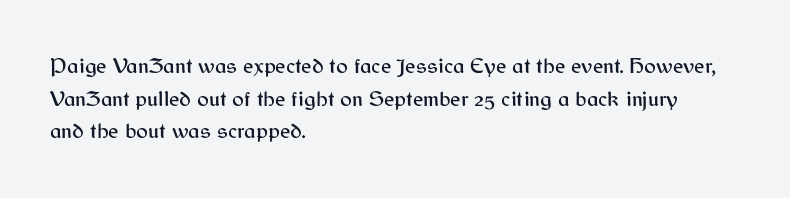
Q: Is the text italic (slanted)? A: No, it is upright.
Q: Is the text underlined? A: No.
Q: How is the paragraph aligned? A: Left-aligned.
Q: Is the spacing between letters normal or unusually wide? A: Normal.
Q: Is the spacing between lines tight, normal or loose? A: Normal.
